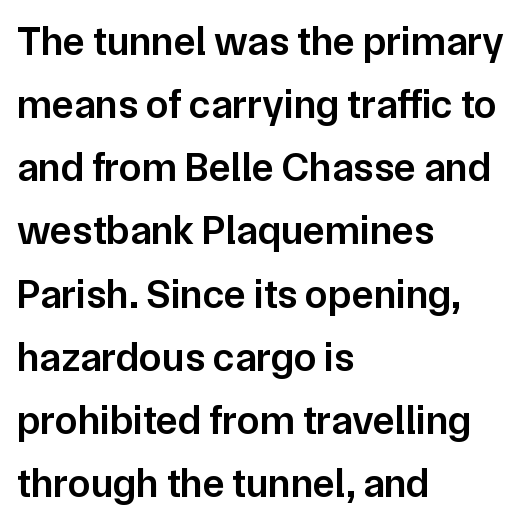
{"serif": "no", "italic": "no", "bold": "semi", "weight": "semibold", "width": "normal", "stroke_contrast": "low", "x_height": "medium", "monospaced": "no", "underline": "no", "align": "left", "line_spacing": "normal", "line_spacing_ratio": 1.54, "letter_spacing": "normal", "letter_spacing_em": 0.0, "glyph_px": 41}
